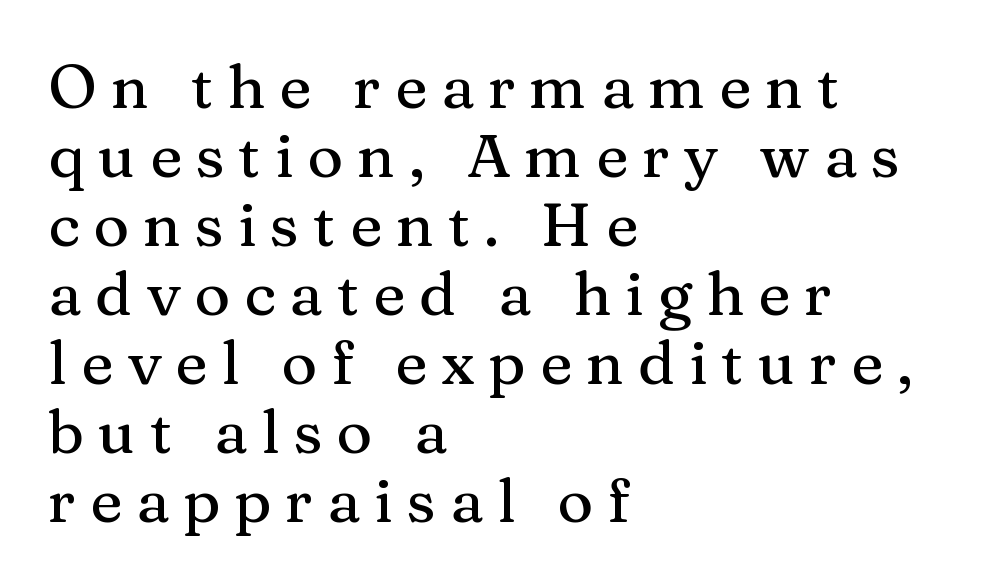
Q: Is the text italic (slanted)? A: No, it is upright.
Q: Is the typeface a serif or a sans-serif typeface? A: Serif.
Q: Is the text underlined? A: No.
Q: How is the paragraph aligned? A: Left-aligned.
Q: Is the spacing between letters normal or unusually wide? A: Unusually wide.
Q: Is the spacing between lines tight, normal or loose? A: Tight.
Q: Width (condensed, normal, or wide)? A: Normal.
Q: Stroke contrast? A: Medium.
Q: x-height? A: Medium.
Q: Monospaced? A: No.
